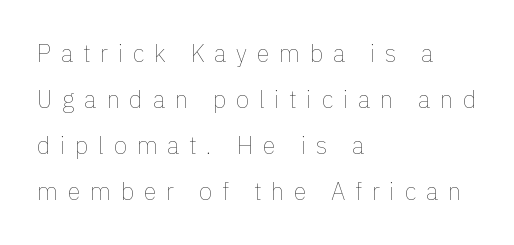
Left-aligned paragraph, ragged on the right. Loose tracking; the words dissolve into strings of separated letters. These glyphs show unthickened strokes, regular width or finer. Ascenders rise straight up at ninety degrees.
